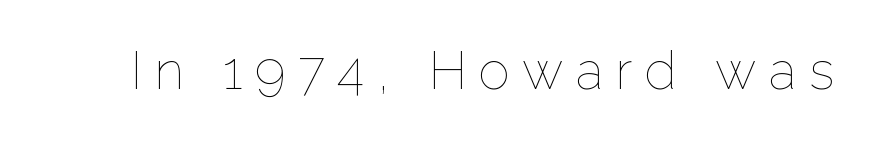
Q: Is the text bold? A: No.
Q: Is the text italic (slanted)? A: No, it is upright.
Q: Is the text underlined? A: No.
Q: Is the spacing between letters normal or unusually wide? A: Unusually wide.
Q: Width (condensed, normal, or wide)? A: Normal.
Q: Stroke contrast? A: Low.
Q: x-height? A: Medium.
Q: Monospaced? A: No.
